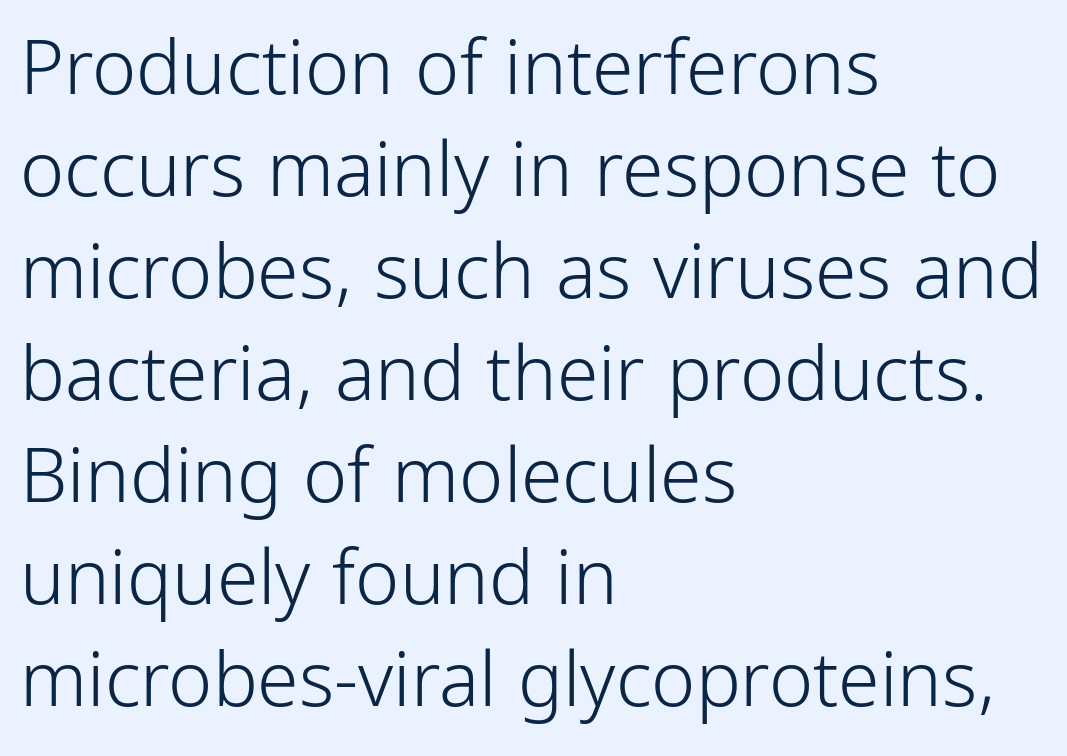
The image shows 75 px light, condensed sans-serif type, upright; set left-aligned, normal line spacing (1.36x), normal letter spacing, not underlined; low stroke contrast and a medium x-height.
